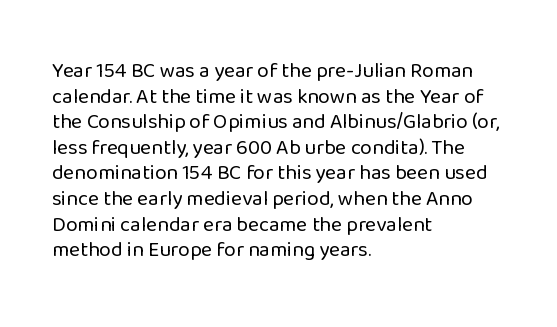
The image shows 21 px text type, upright; set left-aligned, line spacing 1.22x, normal letter spacing, not underlined.
